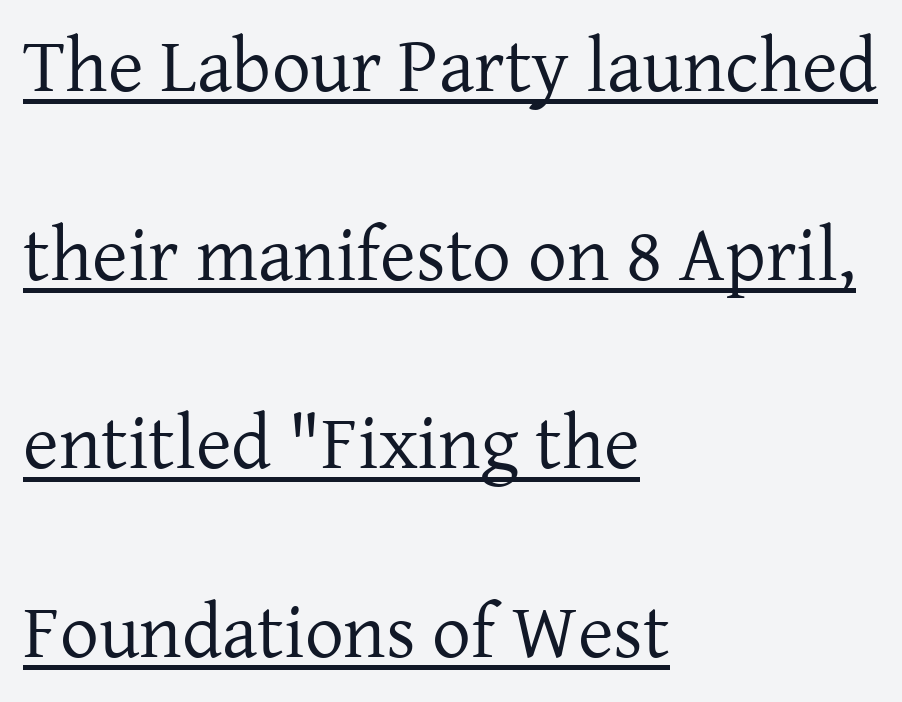
{"serif": "yes", "italic": "no", "bold": "no", "weight": "regular", "width": "normal", "stroke_contrast": "low", "x_height": "medium", "monospaced": "no", "underline": "yes", "align": "left", "line_spacing": "loose", "line_spacing_ratio": 2.45, "letter_spacing": "normal", "letter_spacing_em": 0.0, "glyph_px": 77}
